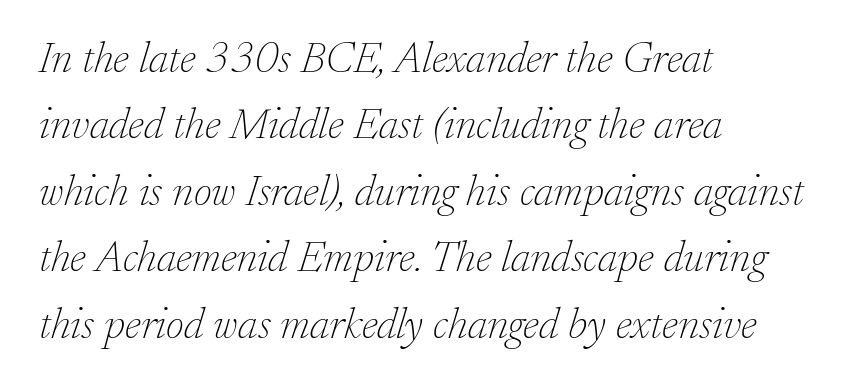
The image shows 44 px thin serif type, italic (leaning right); set left-aligned, normal line spacing (1.51x), normal letter spacing, not underlined; low stroke contrast and a small x-height.
